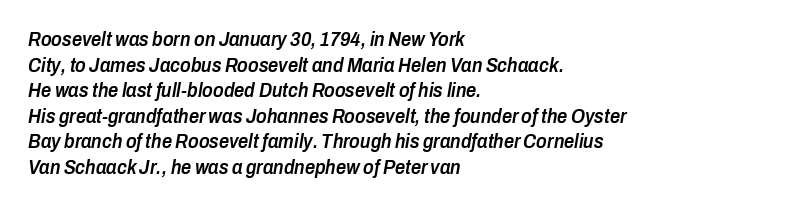
{"italic": "yes", "lean": "right", "slant_degrees": 10, "bold": "semi", "underline": "no", "align": "left", "line_spacing": "normal", "line_spacing_ratio": 1.28, "letter_spacing": "normal", "letter_spacing_em": 0.0, "glyph_px": 20}
